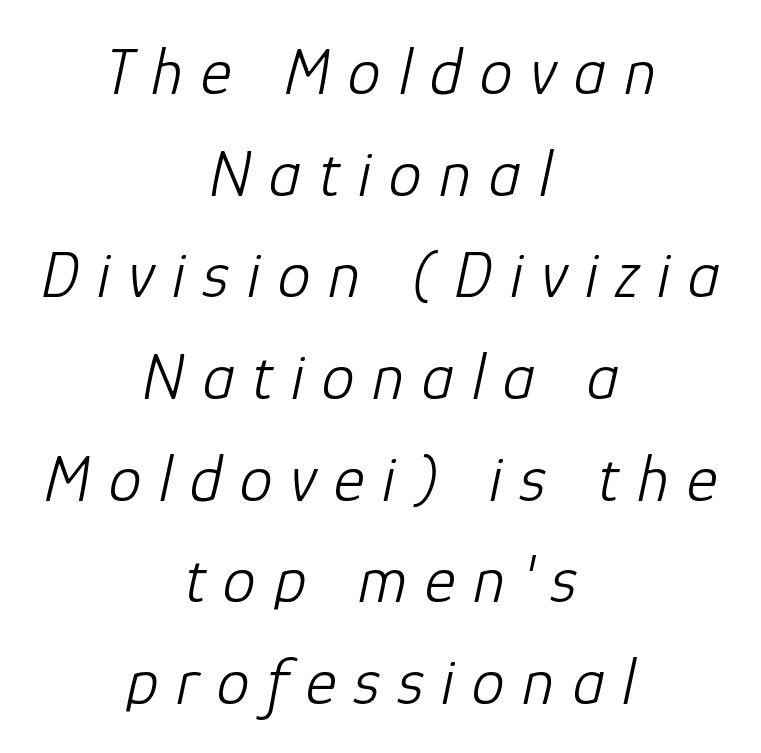
The image shows 66 px light type, italic (leaning right); set centered, normal line spacing (1.54x), unusually wide letter spacing (+0.27 em), not underlined; low stroke contrast and a medium x-height.
